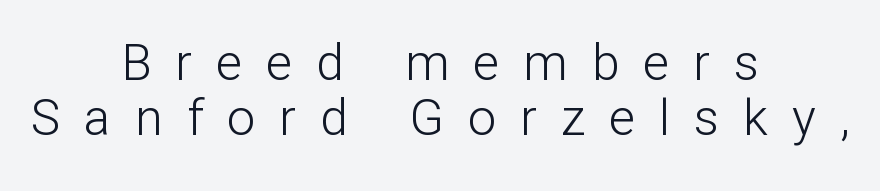
The letterforms sit at book weight or below. This rendering employs a face without finishing strokes, i.e., a sans-serif. The typography opts for an upright posture over an oblique one. Casual observation: everything's sitting right in the middle.
